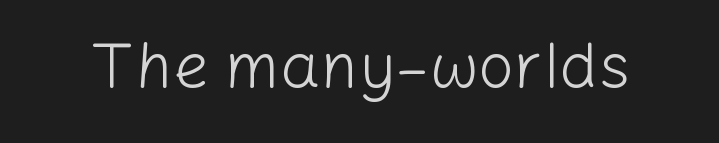
Underlining? Definitely not there. This sample has the flowing, uneven cadence of proportional lettering. Every character sits straight up, as roman type does. The cut favours lightness, reaching ordinary text weight at its darkest.
